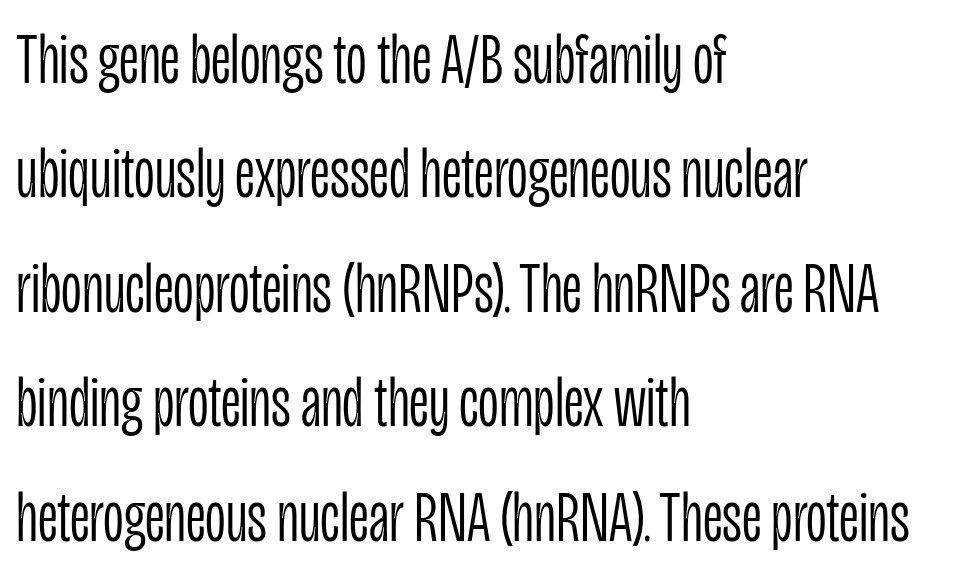
The image shows 72 px light, condensed sans-serif type, upright; set left-aligned, normal line spacing (1.59x), normal letter spacing, not underlined; low stroke contrast and a large x-height.
